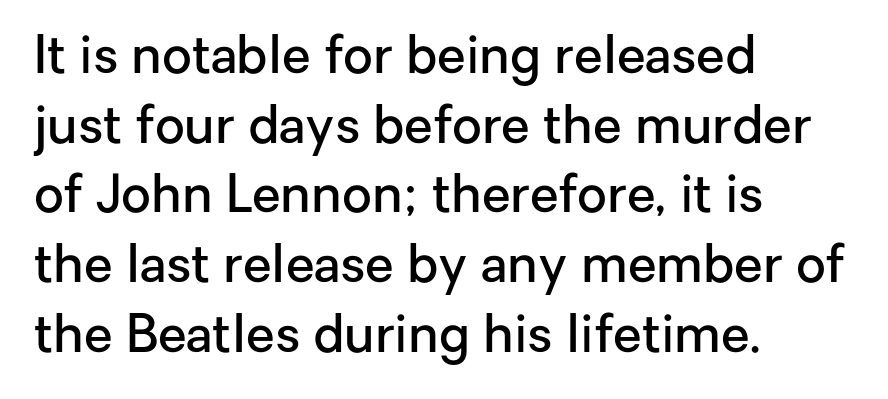
The zone under the glyphs is completely vacant. This is moderately heavy type, rendered in semibold. These lines are rendered in a variable-pitch font. The typesetter chose a ragged-right arrangement here. Typographically, this falls in the sans-serif category.
